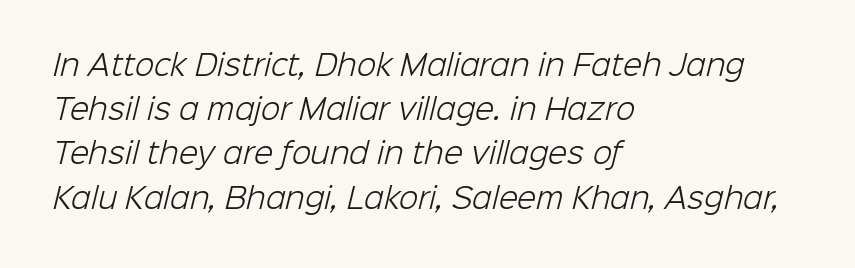
The image shows 28 px light sans-serif type; set left-aligned, normal line spacing (1.58x), normal letter spacing, not underlined; low stroke contrast and a medium x-height.
